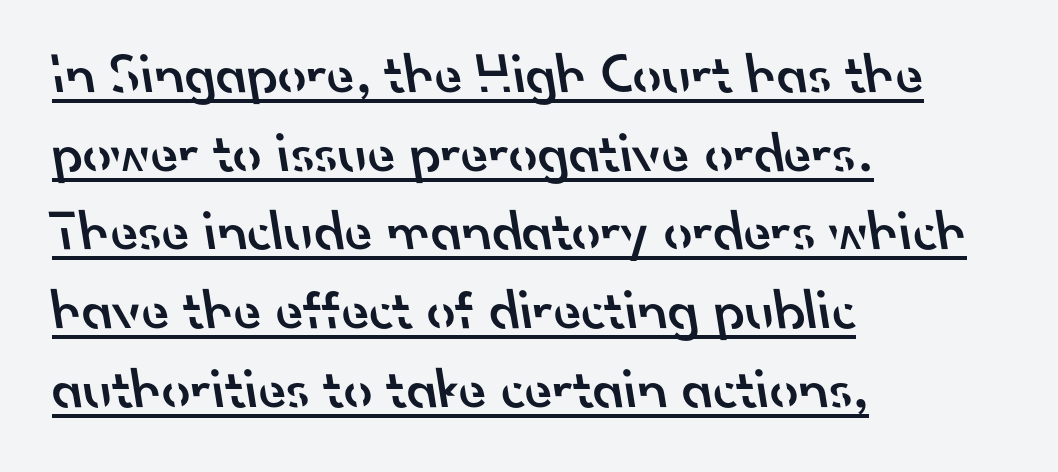
Note the varied advance widths — an 'i' is clearly narrower than an 'm'. The rendering anchors every line to the left-hand side. Emphasis by weight is partial: semibold. The vertical gap from one line to the next is medium.
